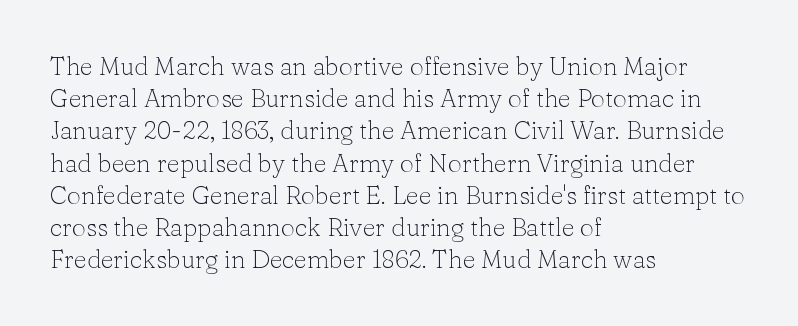
Q: Is the text bold? A: No.
Q: Is the text italic (slanted)? A: No, it is upright.
Q: Is the text underlined? A: No.
Q: How is the paragraph aligned? A: Left-aligned.
Q: Is the spacing between letters normal or unusually wide? A: Normal.
Q: Is the spacing between lines tight, normal or loose? A: Normal.
